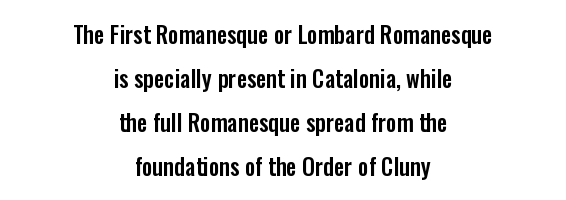
Q: Is the text italic (slanted)? A: No, it is upright.
Q: Is the text underlined? A: No.
Q: How is the paragraph aligned? A: Centered.
Q: Is the spacing between letters normal or unusually wide? A: Normal.
Q: Is the spacing between lines tight, normal or loose? A: Loose.
